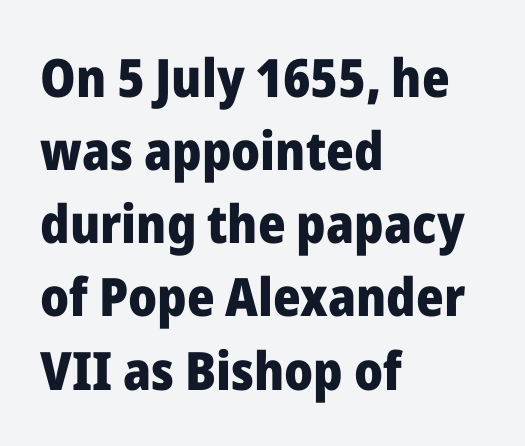
Q: Is the text bold? A: Yes.
Q: Is the text italic (slanted)? A: No, it is upright.
Q: Is the typeface a serif or a sans-serif typeface? A: Sans-serif.
Q: Is the text underlined? A: No.
Q: How is the paragraph aligned? A: Left-aligned.
Q: Is the spacing between letters normal or unusually wide? A: Normal.
Q: Is the spacing between lines tight, normal or loose? A: Normal.
Q: Width (condensed, normal, or wide)? A: Normal.
Q: Stroke contrast? A: Low.
Q: x-height? A: Medium.
Q: Monospaced? A: No.
